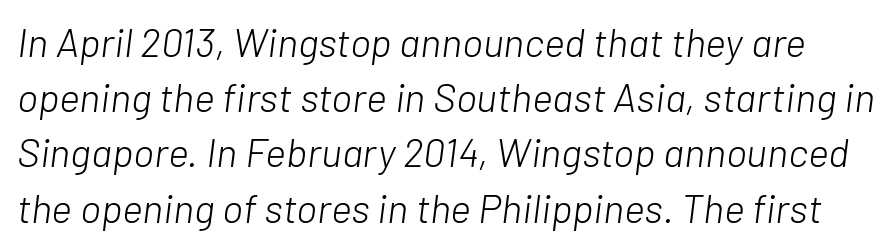
Q: Is the text bold? A: No.
Q: Is the text italic (slanted)? A: Yes, it leans right by about 7 degrees.
Q: Is the text underlined? A: No.
Q: Is the spacing between letters normal or unusually wide? A: Normal.
Q: Is the spacing between lines tight, normal or loose? A: Normal.
Q: Width (condensed, normal, or wide)? A: Normal.
Q: Stroke contrast? A: Low.
Q: x-height? A: Medium.
Q: Monospaced? A: No.
